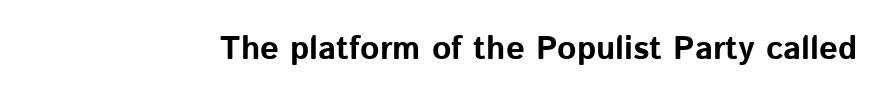
The image shows 33 px bold sans-serif type, upright; set normal letter spacing, not underlined; low stroke contrast and a medium x-height.
